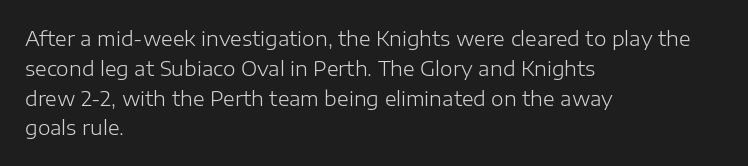
{"italic": "no", "bold": "no", "underline": "no", "align": "left", "line_spacing": "normal", "line_spacing_ratio": 1.49, "letter_spacing": "normal", "letter_spacing_em": 0.0, "glyph_px": 20}
